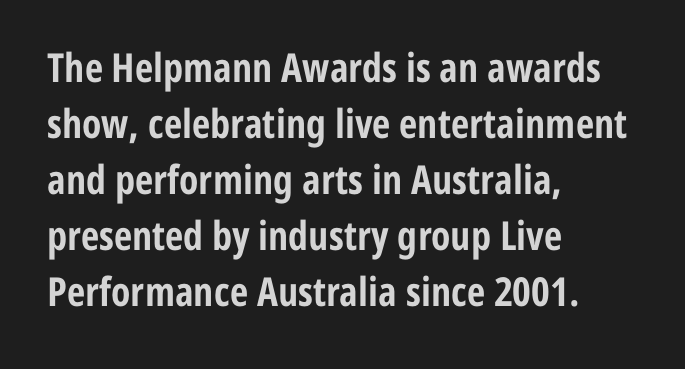
Q: Is the text bold? A: Yes.
Q: Is the text italic (slanted)? A: No, it is upright.
Q: Is the typeface a serif or a sans-serif typeface? A: Sans-serif.
Q: Is the text underlined? A: No.
Q: How is the paragraph aligned? A: Left-aligned.
Q: Is the spacing between letters normal or unusually wide? A: Normal.
Q: Is the spacing between lines tight, normal or loose? A: Normal.
Q: Width (condensed, normal, or wide)? A: Condensed.
Q: Stroke contrast? A: Low.
Q: x-height? A: Medium.
Q: Monospaced? A: No.
